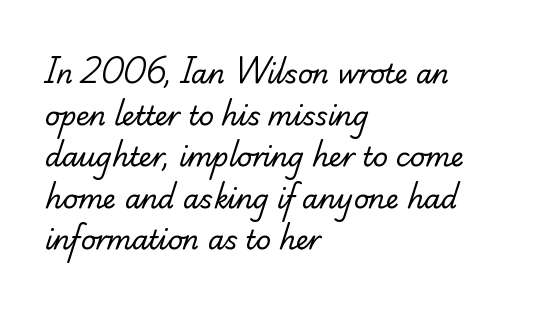
The image shows 26 px text type; set left-aligned, normal line spacing (1.6x), normal letter spacing, not underlined.
